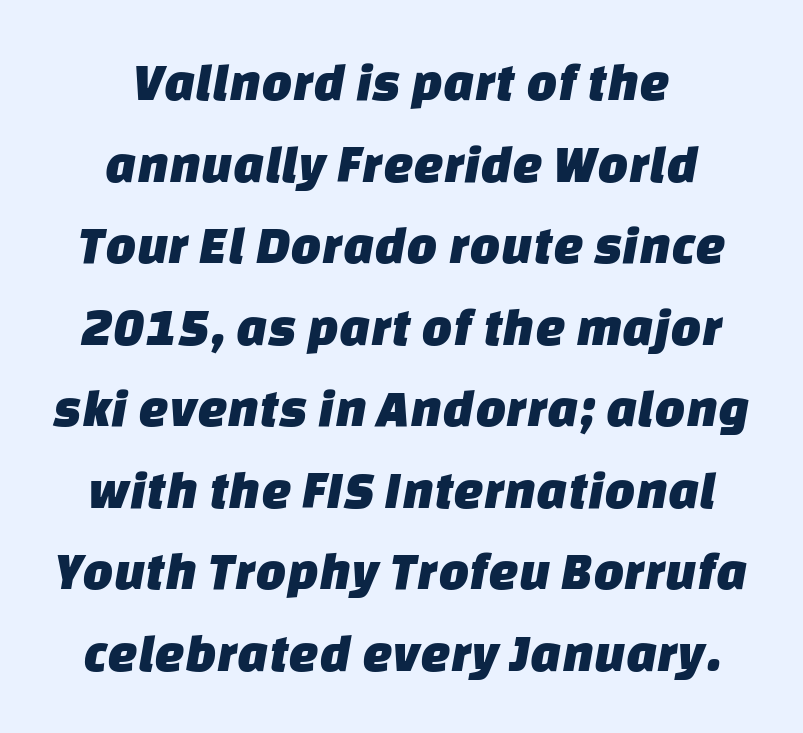
The glyphs are unaccompanied by any horizontal stroke below them. One-word summary of the alignment: center. Regarding serifs, this sample does without them. How would I describe the line gaps? Plain and ordinary.
